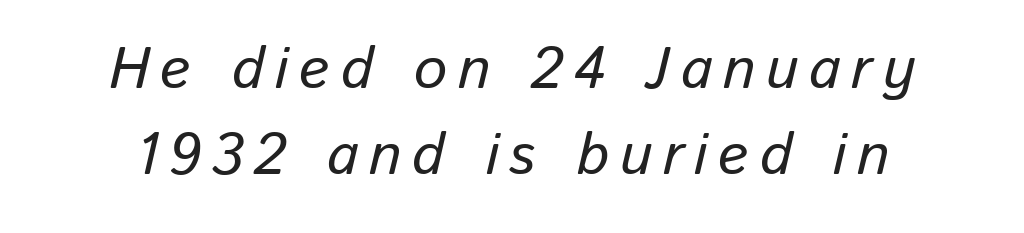
{"italic": "yes", "lean": "right", "slant_degrees": 13, "width": "normal", "stroke_contrast": "low", "x_height": "medium", "monospaced": "no", "underline": "no", "line_spacing": "normal", "line_spacing_ratio": 1.46, "glyph_px": 59}
